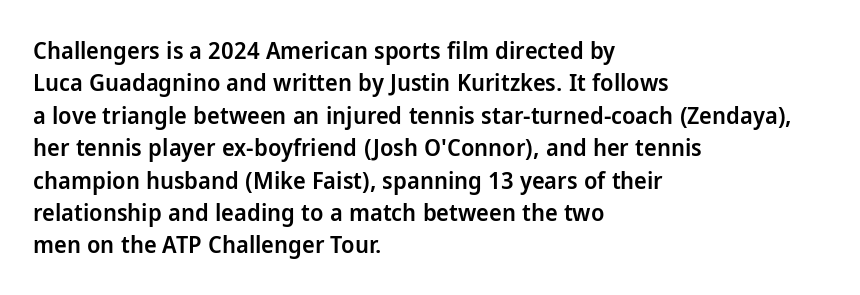
Q: Is the text bold? A: Semi-bold.
Q: Is the text italic (slanted)? A: No, it is upright.
Q: Is the text underlined? A: No.
Q: How is the paragraph aligned? A: Left-aligned.
Q: Is the spacing between letters normal or unusually wide? A: Normal.
Q: Is the spacing between lines tight, normal or loose? A: Normal.
